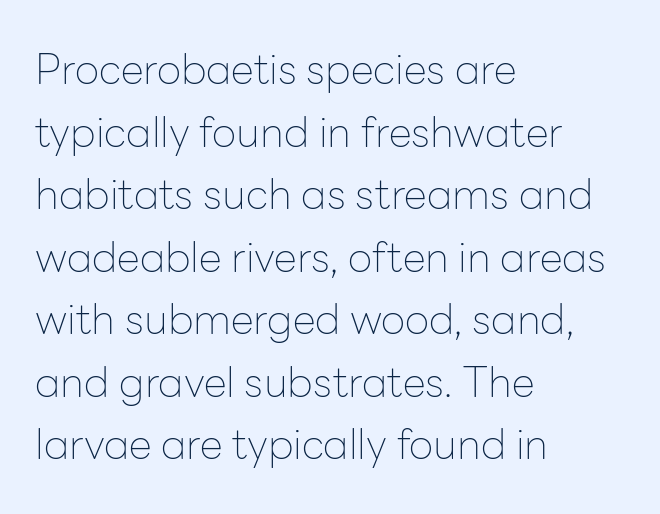
The image shows 42 px thin sans-serif type, upright; set left-aligned, normal line spacing (1.49x), normal letter spacing, not underlined; low stroke contrast and a medium x-height.
